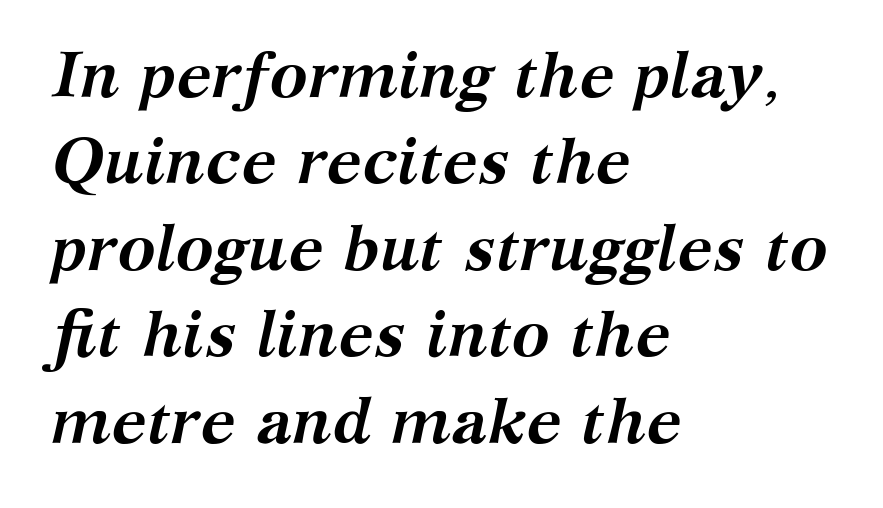
Nobody touched the tracking dial on this one. These lines sit exactly where default settings would place them. Heavy-handed strokes throughout: this text is bold. Left-aligned paragraph, ragged on the right. The passage shown is not underscored anywhere. What kind of face is this? One with serifs.
